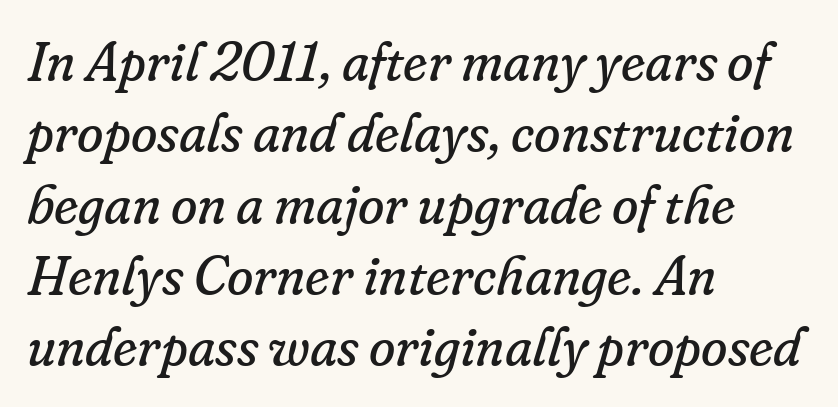
Q: Is the text bold? A: No.
Q: Is the text italic (slanted)? A: Yes, it leans right by about 16 degrees.
Q: Is the typeface a serif or a sans-serif typeface? A: Serif.
Q: Is the text underlined? A: No.
Q: How is the paragraph aligned? A: Left-aligned.
Q: Is the spacing between letters normal or unusually wide? A: Normal.
Q: Is the spacing between lines tight, normal or loose? A: Normal.
Q: Width (condensed, normal, or wide)? A: Normal.
Q: Stroke contrast? A: Low.
Q: x-height? A: Small.
Q: Monospaced? A: No.
